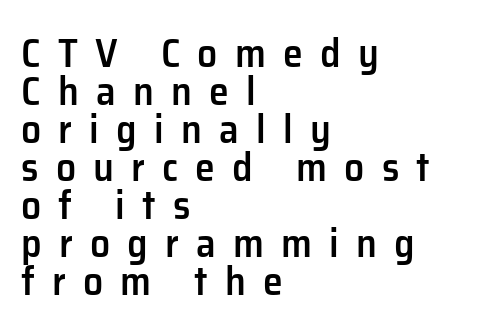
Q: Is the text bold? A: Semi-bold.
Q: Is the text italic (slanted)? A: No, it is upright.
Q: Is the typeface a serif or a sans-serif typeface? A: Sans-serif.
Q: Is the text underlined? A: No.
Q: How is the paragraph aligned? A: Left-aligned.
Q: Is the spacing between letters normal or unusually wide? A: Unusually wide.
Q: Is the spacing between lines tight, normal or loose? A: Tight.
Q: Width (condensed, normal, or wide)? A: Normal.
Q: Stroke contrast? A: Low.
Q: x-height? A: Medium.
Q: Monospaced? A: No.
